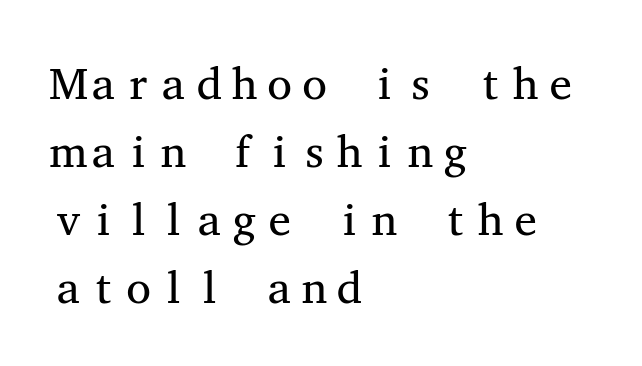
Q: Is the text bold? A: No.
Q: Is the text italic (slanted)? A: No, it is upright.
Q: Is the typeface a serif or a sans-serif typeface? A: Serif.
Q: Is the text underlined? A: No.
Q: How is the paragraph aligned? A: Left-aligned.
Q: Is the spacing between letters normal or unusually wide? A: Normal.
Q: Is the spacing between lines tight, normal or loose? A: Normal.
Q: Width (condensed, normal, or wide)? A: Wide.
Q: Stroke contrast? A: Medium.
Q: x-height? A: Medium.
Q: Monospaced? A: Yes.
